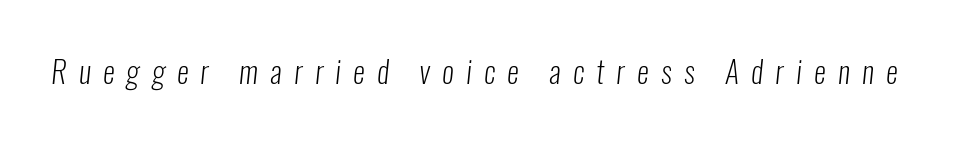
The image shows 30 px light, condensed sans-serif type; set unusually wide letter spacing (+0.41 em), not underlined; low stroke contrast and a medium x-height.
